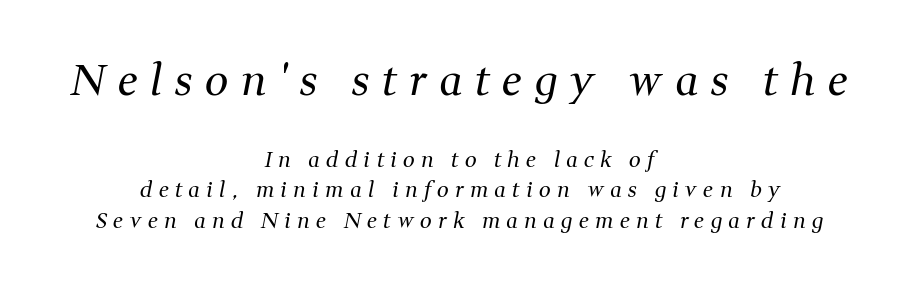
{"serif": "yes", "italic": "yes", "lean": "right", "slant_degrees": 11, "bold": "no", "weight": "regular", "width": "normal", "stroke_contrast": "medium", "x_height": "medium", "monospaced": "no", "underline": "no", "align": "center", "line_spacing": "normal", "line_spacing_ratio": 1.44, "letter_spacing": "wide", "letter_spacing_em": 0.3, "larger_block": "first", "size_ratio": 2.0, "glyph_px": 42}
